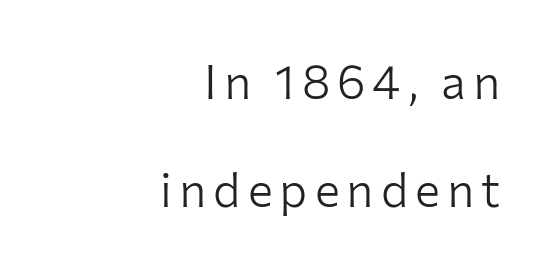
The image shows 47 px light sans-serif type, upright; set right-aligned, loose line spacing (2.29x), not underlined; low stroke contrast and a medium x-height.
